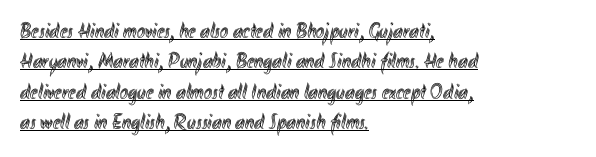
The image shows 22 px text type; set left-aligned, normal line spacing (1.38x), normal letter spacing, underlined.
